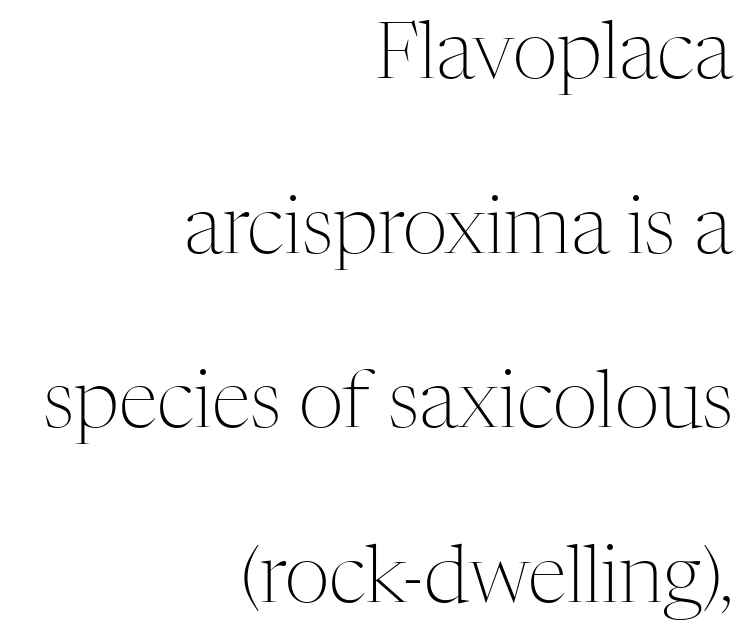
Q: Is the text bold? A: No.
Q: Is the text italic (slanted)? A: No, it is upright.
Q: Is the typeface a serif or a sans-serif typeface? A: Serif.
Q: Is the text underlined? A: No.
Q: How is the paragraph aligned? A: Right-aligned.
Q: Is the spacing between letters normal or unusually wide? A: Normal.
Q: Is the spacing between lines tight, normal or loose? A: Loose.
Q: Width (condensed, normal, or wide)? A: Normal.
Q: Stroke contrast? A: Medium.
Q: x-height? A: Medium.
Q: Monospaced? A: No.
